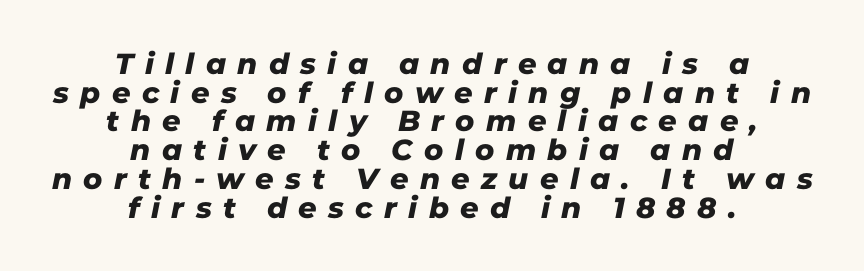
Decoration check: the copy has no underline. Looks like regular typesetting: each glyph gets only the width it needs. Compared with typical body copy, the letter spacing here is much looser. The text was rendered using a sans face with plain stroke endings. The rendering positions every line midway between the sides.
